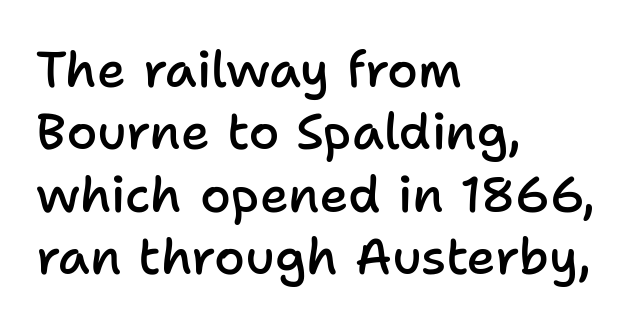
The image shows 50 px semibold sans-serif type, upright; set left-aligned, normal line spacing (1.25x), normal letter spacing, not underlined; low stroke contrast and a medium x-height.
